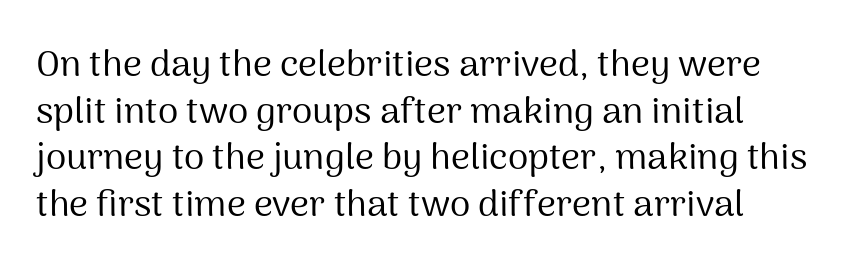
The image shows 37 px regular-weight sans-serif type, upright; set normal line spacing (1.26x), normal letter spacing, not underlined; medium stroke contrast and a medium x-height.
